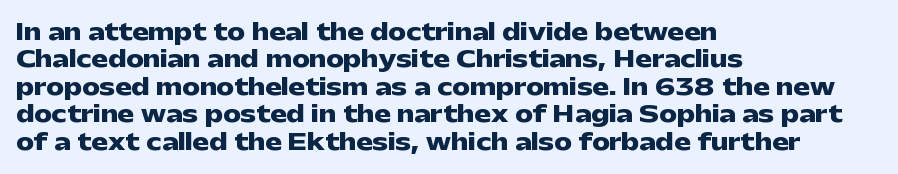
{"italic": "no", "bold": "yes", "underline": "no", "align": "left", "line_spacing": "normal", "line_spacing_ratio": 1.25, "letter_spacing": "normal", "letter_spacing_em": 0.0, "glyph_px": 22}
